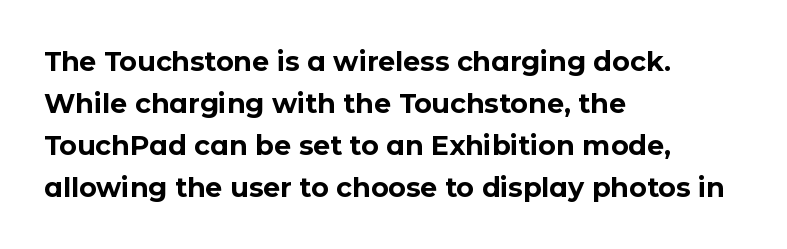
The image shows 27 px bold type, upright; set left-aligned, normal line spacing (1.56x), normal letter spacing, not underlined.
